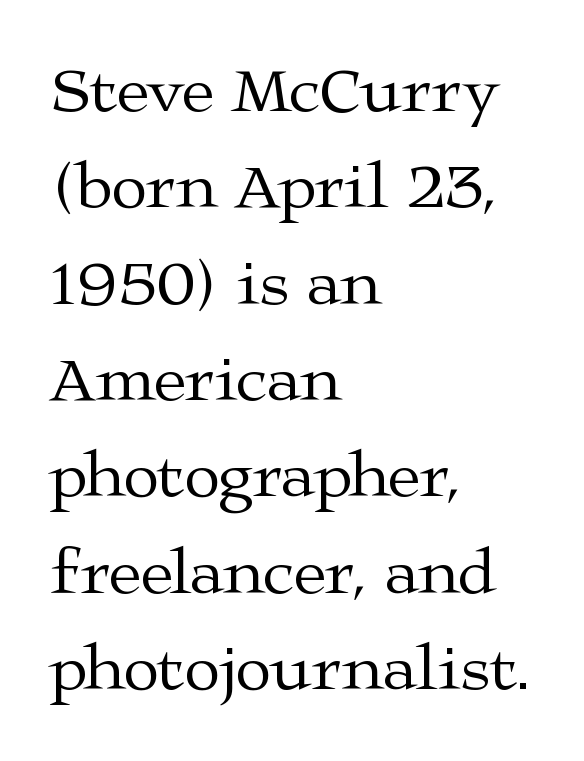
The image shows 66 px regular-weight, wide serif type, upright; set left-aligned, normal line spacing (1.46x), normal letter spacing, not underlined; medium stroke contrast and a medium x-height.
